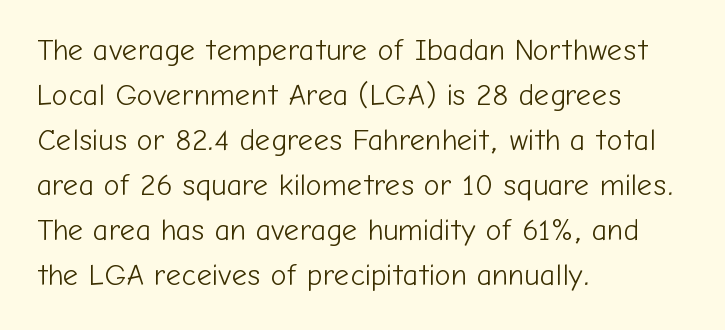
The weight would be labelled regular, book, light, or lighter still. Font category for this specimen: sans-serif. These lines are rendered in a variable-pitch font. Is the letter spacing exaggerated? No — it looks like the ordinary default.
